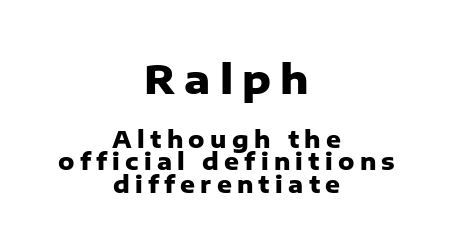
{"serif": "no", "italic": "no", "bold": "yes", "weight": "heavy", "width": "normal", "stroke_contrast": "low", "x_height": "medium", "monospaced": "no", "underline": "no", "align": "center", "line_spacing": "tight", "line_spacing_ratio": 0.99, "letter_spacing": "wide", "letter_spacing_em": 0.23, "larger_block": "first", "size_ratio": 1.74, "glyph_px": 40}
